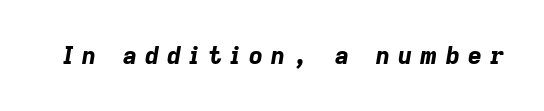
The image shows 24 px bold type, italic (leaning right); set unusually wide letter spacing (+0.35 em), not underlined.
